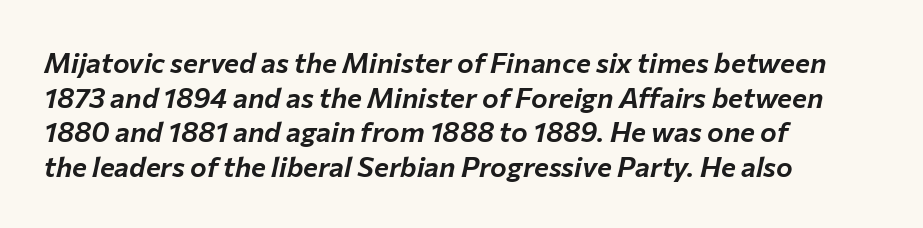
Q: Is the text italic (slanted)? A: Yes, it leans right by about 12 degrees.
Q: Is the text underlined? A: No.
Q: How is the paragraph aligned? A: Left-aligned.
Q: Is the spacing between letters normal or unusually wide? A: Normal.
Q: Width (condensed, normal, or wide)? A: Normal.
Q: Stroke contrast? A: Low.
Q: x-height? A: Medium.
Q: Monospaced? A: No.
